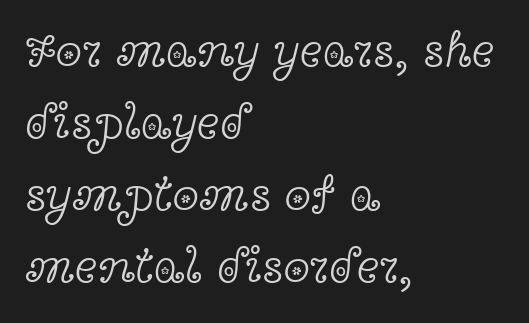
The image shows 48 px light, wide serif type; set left-aligned, normal line spacing (1.5x), normal letter spacing, not underlined; a medium x-height.
